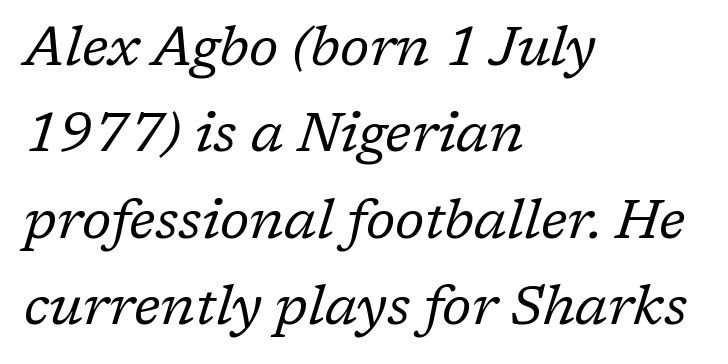
The image shows 55 px regular-weight serif type, italic (leaning right); set left-aligned, normal line spacing (1.57x), normal letter spacing, not underlined; low stroke contrast and a medium x-height.
